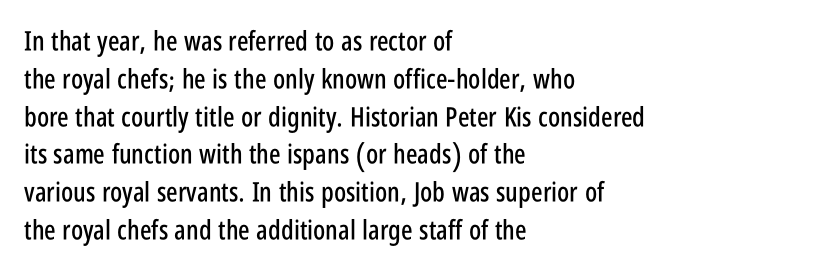
The ragged edge is on the right, which tells us the setting is flush left. Underline: absent. Does the leading feel generous? No, just average. The type is set solid horizontally, with unmodified tracking.
